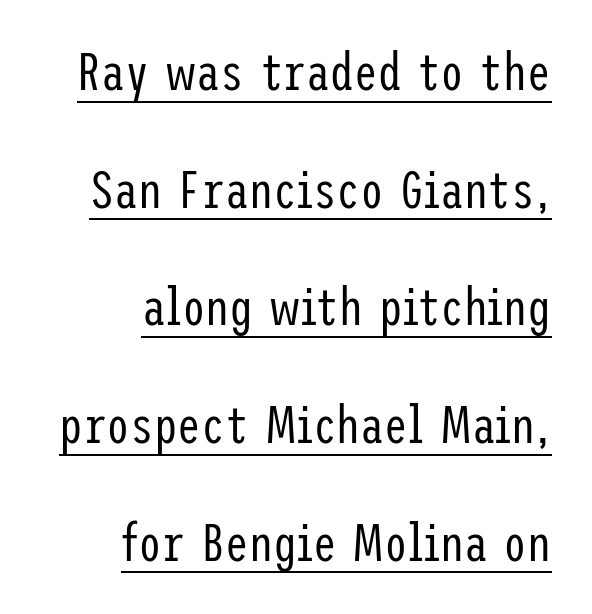
{"serif": "no", "italic": "no", "bold": "no", "weight": "regular", "width": "condensed", "stroke_contrast": "low", "x_height": "medium", "underline": "yes", "align": "right", "line_spacing": "loose", "line_spacing_ratio": 2.22, "letter_spacing": "normal", "letter_spacing_em": 0.0, "glyph_px": 53}
